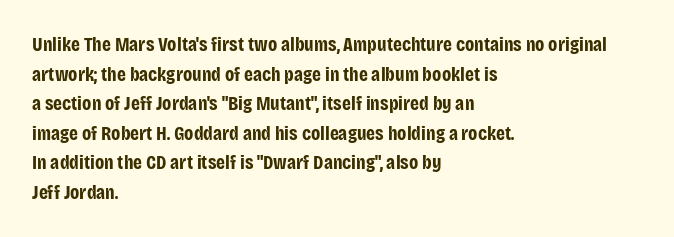
{"italic": "no", "bold": "yes", "underline": "no", "align": "left", "line_spacing": "normal", "line_spacing_ratio": 1.48, "letter_spacing": "normal", "letter_spacing_em": 0.0, "glyph_px": 20}
